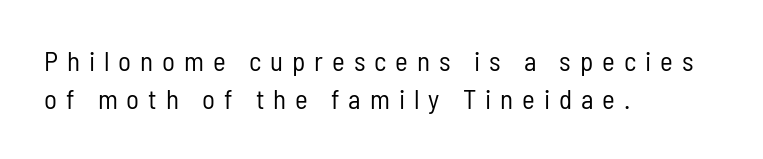
{"italic": "no", "bold": "no", "underline": "no", "align": "left", "line_spacing": "normal", "line_spacing_ratio": 1.4, "letter_spacing": "wide", "letter_spacing_em": 0.33, "glyph_px": 27}
